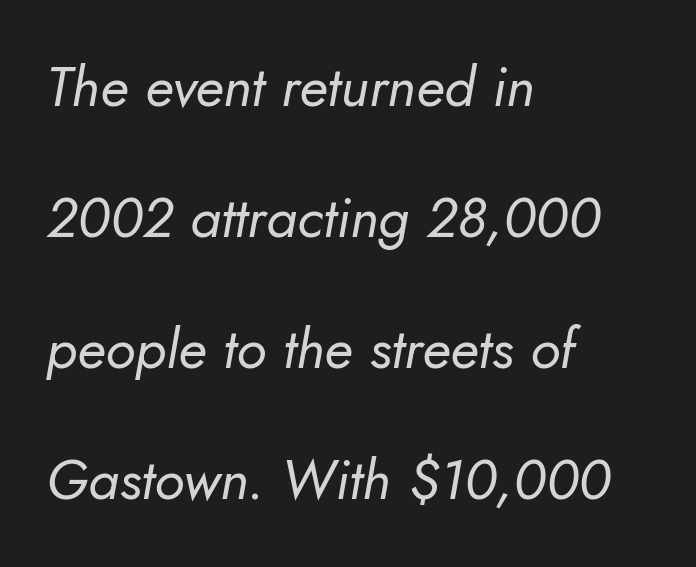
{"italic": "yes", "lean": "right", "slant_degrees": 5, "bold": "no", "weight": "regular", "width": "normal", "stroke_contrast": "low", "x_height": "small", "monospaced": "no", "underline": "no", "align": "left", "line_spacing": "loose", "line_spacing_ratio": 2.34, "letter_spacing": "normal", "letter_spacing_em": 0.0, "glyph_px": 56}
